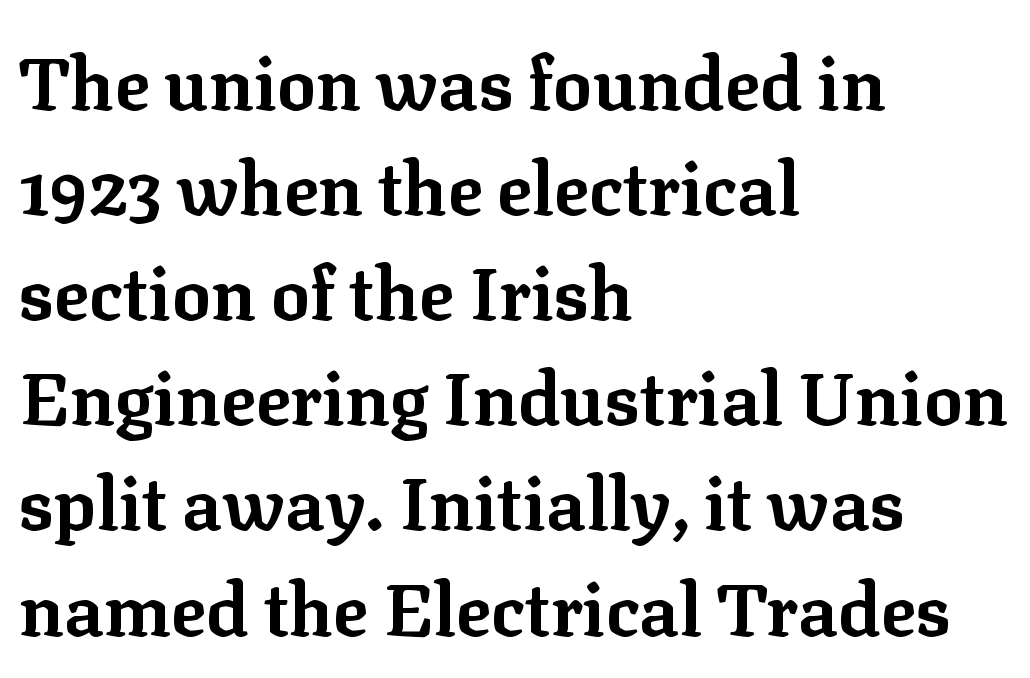
The image shows 73 px bold serif type, upright; set left-aligned, normal line spacing (1.44x), normal letter spacing, not underlined; low stroke contrast and a medium x-height.
